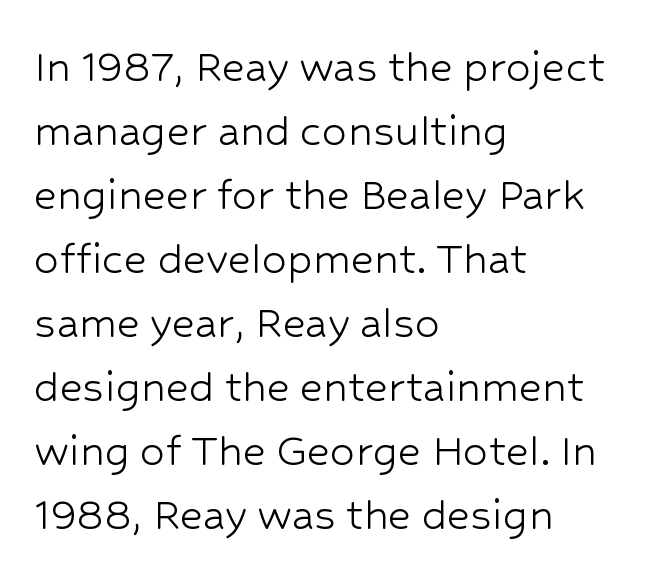
{"serif": "no", "italic": "no", "bold": "no", "weight": "light", "width": "normal", "stroke_contrast": "low", "x_height": "medium", "monospaced": "no", "underline": "no", "align": "left", "line_spacing": "normal", "line_spacing_ratio": 1.28, "letter_spacing": "normal", "letter_spacing_em": 0.0, "glyph_px": 50}
